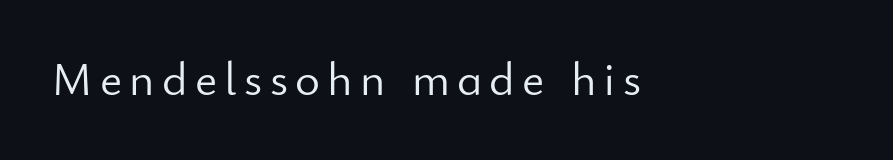
All the whitespace from short lines collects on the right. The typesetting does not lean heavy: it is not bold. A typesetter would mark this as roman, not italic. The strip under each line holds only bare page.
